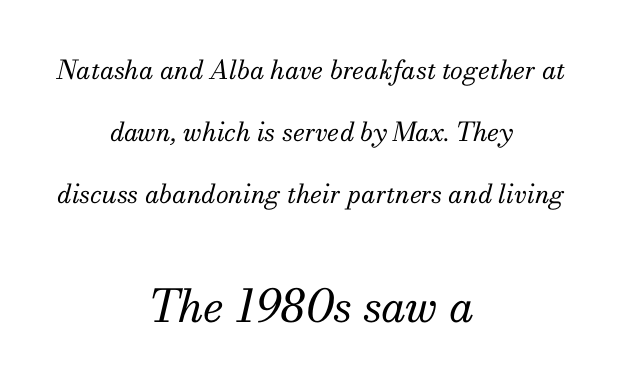
Q: Is the text bold? A: No.
Q: Is the text italic (slanted)? A: Yes, it leans right by about 13 degrees.
Q: Is the typeface a serif or a sans-serif typeface? A: Serif.
Q: Is the text underlined? A: No.
Q: How is the paragraph aligned? A: Centered.
Q: Is the spacing between letters normal or unusually wide? A: Normal.
Q: Is the spacing between lines tight, normal or loose? A: Loose.
Q: Which block of text is set in a larger size, the first (top) or the second (bottom)? A: The second (bottom) one.
Q: Width (condensed, normal, or wide)? A: Normal.
Q: Stroke contrast? A: Medium.
Q: x-height? A: Small.
Q: Monospaced? A: No.
